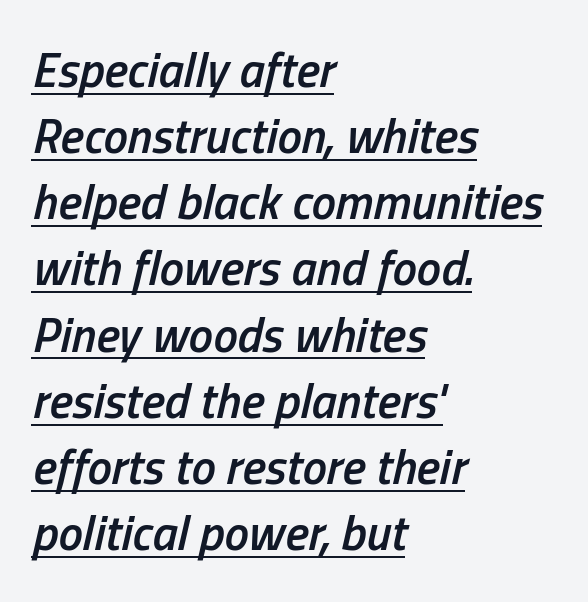
The horizontal fit of the characters is conventional and even. Reading down the column, the eye jumps a familiar distance to each next line. Caption: semibold face, moderately heavy strokes. Compared with a centered layout, this one pins lines to the left instead. A typesetter would call this proportional, since set widths differ per character. Rendered with sloped, italic letterforms.
